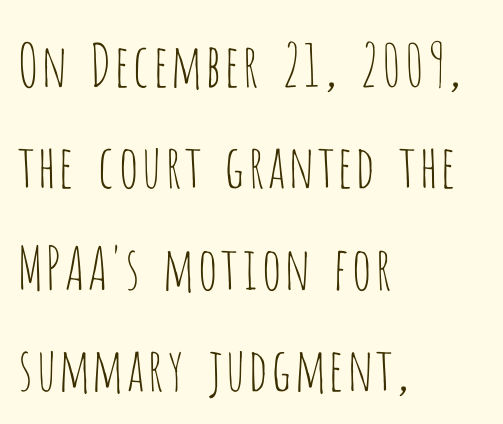
{"serif": "no", "italic": "no", "bold": "no", "weight": "thin", "width": "condensed", "stroke_contrast": "low", "x_height": "large", "monospaced": "no", "underline": "no", "align": "left", "line_spacing_ratio": 1.72, "letter_spacing": "normal", "letter_spacing_em": 0.0, "glyph_px": 59}
